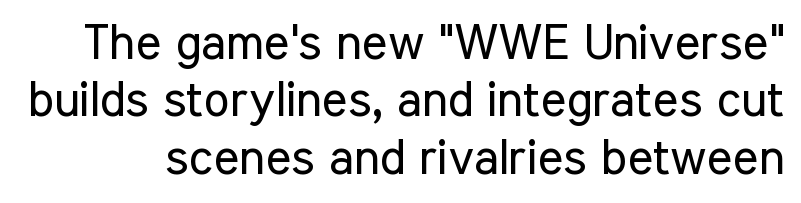
The image shows 49 px regular-weight, condensed sans-serif type, upright; set line spacing 1.17x, normal letter spacing, not underlined; low stroke contrast and a medium x-height.
